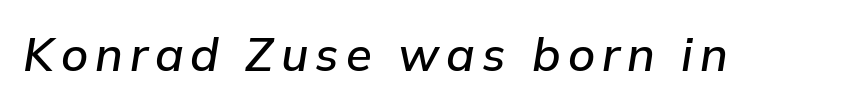
The image shows 47 px text type, italic (leaning right); set not underlined; low stroke contrast and a medium x-height.
